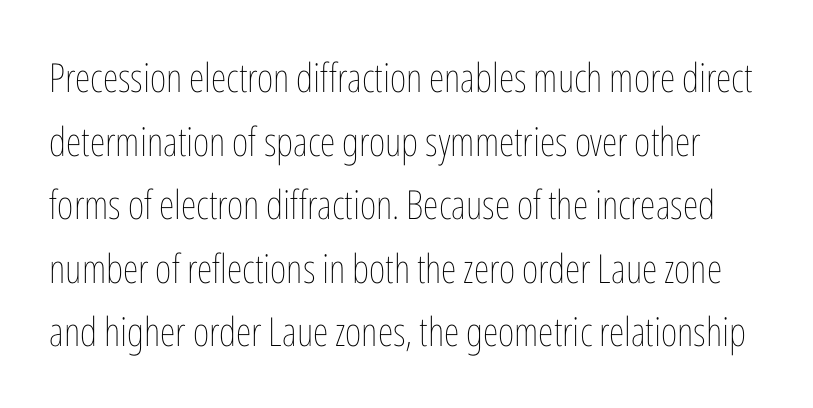
{"italic": "no", "bold": "no", "weight": "thin", "width": "condensed", "stroke_contrast": "low", "x_height": "medium", "monospaced": "no", "underline": "no", "line_spacing": "normal", "line_spacing_ratio": 1.59, "letter_spacing": "normal", "letter_spacing_em": 0.0, "glyph_px": 40}
